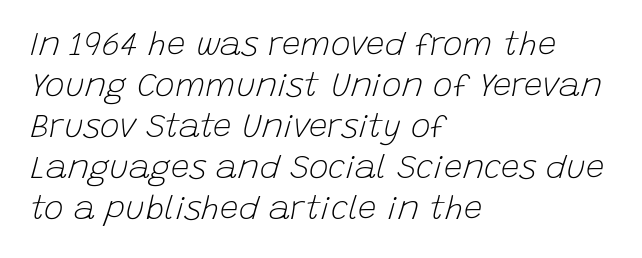
The image shows 33 px light type, italic (leaning right); set left-aligned, line spacing 1.24x, normal letter spacing, not underlined; low stroke contrast and a large x-height.
